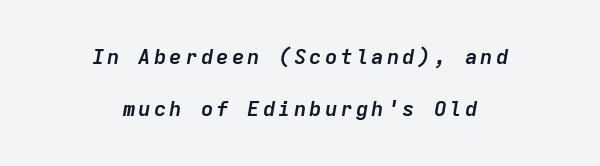
{"italic": "yes", "lean": "right", "slant_degrees": 9, "bold": "yes", "underline": "no", "align": "center", "line_spacing": "loose", "line_spacing_ratio": 2.5, "glyph_px": 21}
